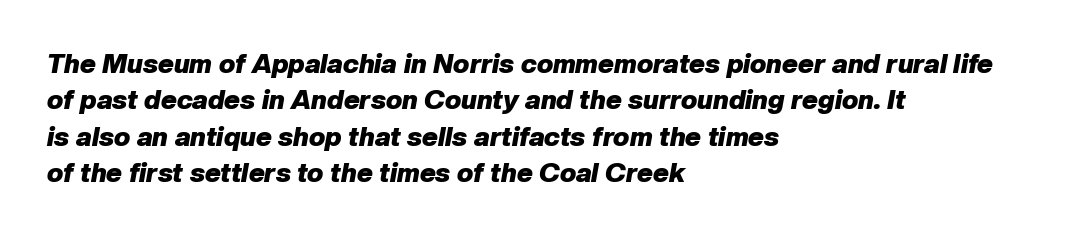
The image shows 27 px bold type, italic (leaning right); set left-aligned, normal line spacing (1.35x), normal letter spacing, not underlined.
